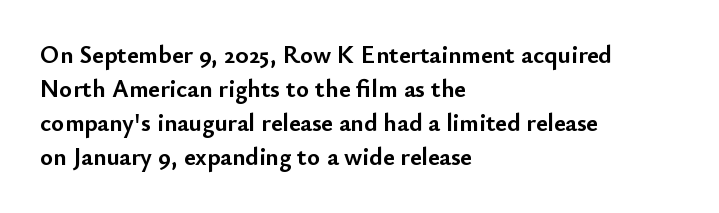
Q: Is the text bold? A: Yes.
Q: Is the text italic (slanted)? A: No, it is upright.
Q: Is the text underlined? A: No.
Q: How is the paragraph aligned? A: Left-aligned.
Q: Is the spacing between letters normal or unusually wide? A: Normal.
Q: Is the spacing between lines tight, normal or loose? A: Normal.
